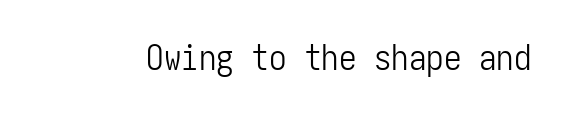
{"serif": "no", "italic": "no", "bold": "no", "weight": "light", "width": "condensed", "stroke_contrast": "low", "x_height": "medium", "underline": "no", "letter_spacing": "normal", "letter_spacing_em": 0.0, "glyph_px": 35}
